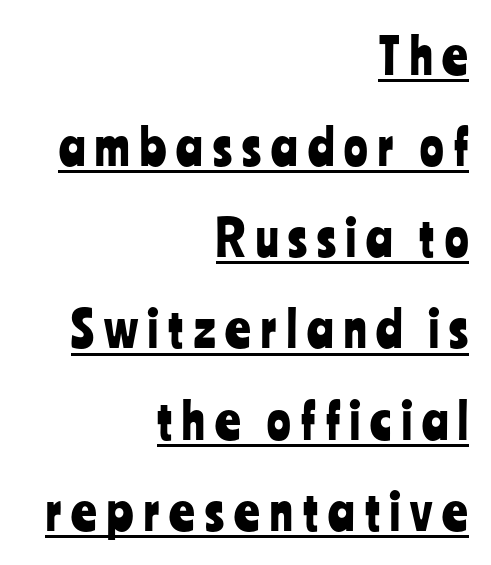
The image shows 49 px condensed sans-serif type, upright; set right-aligned, line spacing 1.86x, unusually wide letter spacing (+0.21 em), underlined; low stroke contrast and a medium x-height.
